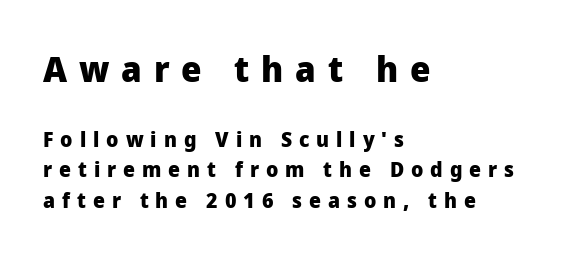
When letters stand straight like this, we call the style roman or upright. A normal amount of white space separates one row of letters from the next. The setting favours the left margin, as ordinary paragraphs usually do. The type is letterspaced generously, with wide tracking. The composition opens big and finishes small. Notice how thick the strokes are: this is what a full bold looks like.
